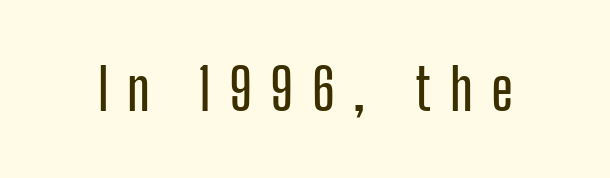
The image shows 57 px condensed sans-serif type, upright; set unusually wide letter spacing (+0.32 em), not underlined; low stroke contrast and a medium x-height.
